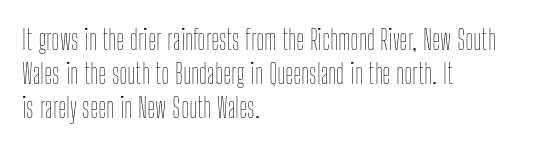
Q: Is the text bold? A: No.
Q: Is the text italic (slanted)? A: No, it is upright.
Q: Is the text underlined? A: No.
Q: How is the paragraph aligned? A: Left-aligned.
Q: Is the spacing between letters normal or unusually wide? A: Normal.
Q: Width (condensed, normal, or wide)? A: Condensed.
Q: Stroke contrast? A: Low.
Q: x-height? A: Medium.
Q: Monospaced? A: No.
